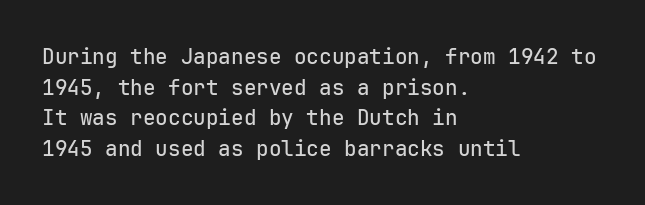
{"italic": "no", "underline": "no", "align": "left", "line_spacing": "normal", "line_spacing_ratio": 1.46, "letter_spacing": "normal", "letter_spacing_em": 0.0, "glyph_px": 21}
